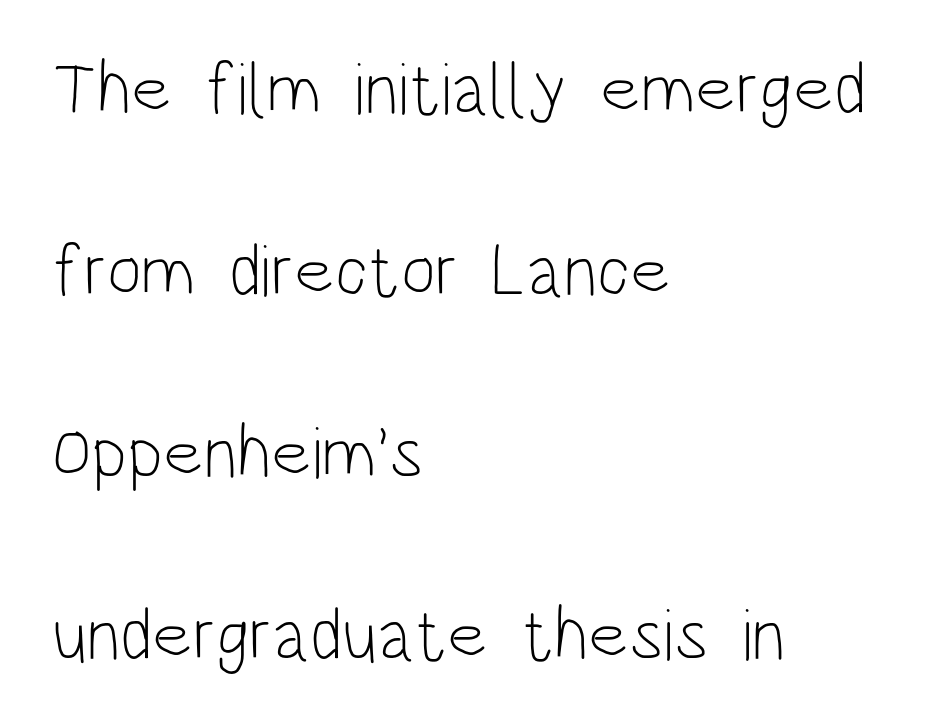
The image shows 74 px light, condensed sans-serif type, upright; set left-aligned, loose line spacing (2.46x), normal letter spacing, not underlined; low stroke contrast and a large x-height.
